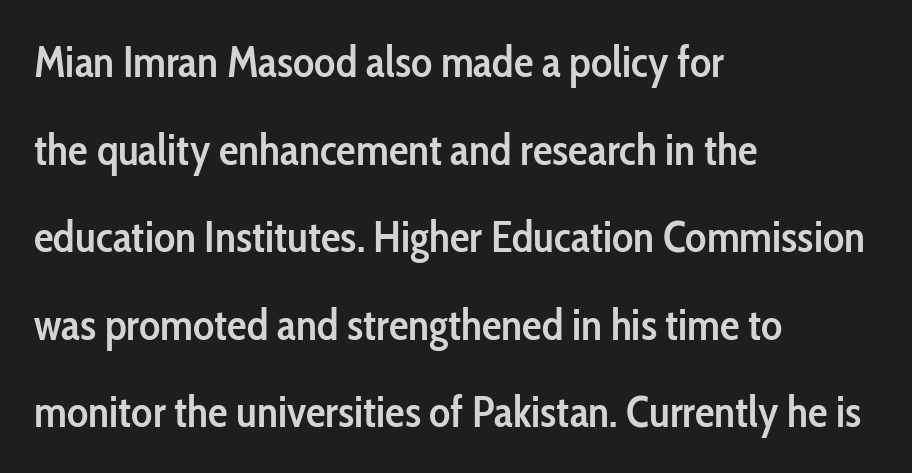
Q: Is the text bold? A: Semi-bold.
Q: Is the text italic (slanted)? A: No, it is upright.
Q: Is the typeface a serif or a sans-serif typeface? A: Sans-serif.
Q: Is the text underlined? A: No.
Q: How is the paragraph aligned? A: Left-aligned.
Q: Is the spacing between letters normal or unusually wide? A: Normal.
Q: Is the spacing between lines tight, normal or loose? A: Loose.
Q: Width (condensed, normal, or wide)? A: Condensed.
Q: Stroke contrast? A: Low.
Q: x-height? A: Medium.
Q: Monospaced? A: No.
